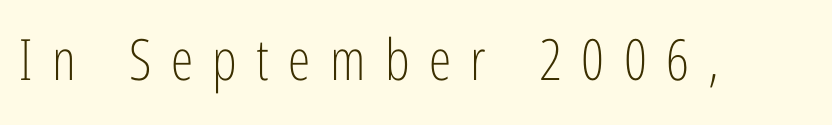
The image shows 57 px light, condensed sans-serif type, upright; set unusually wide letter spacing (+0.34 em), not underlined; low stroke contrast and a medium x-height.
